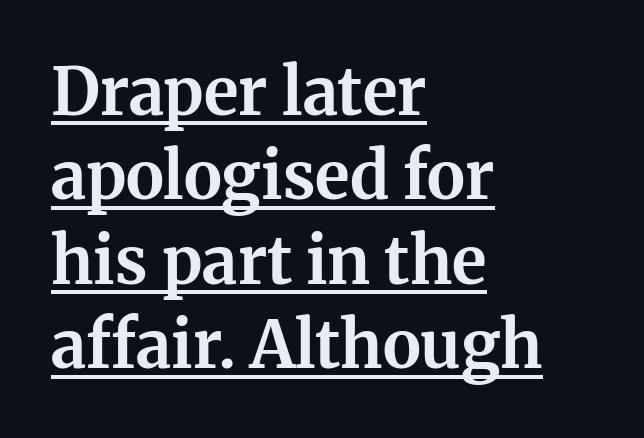
The designer went with a serif here, giving each stem small feet. In terms of leading, this rendering sits right in the middle. Think of a printed novel: that variable character pitch is what you see here. The lettering is marked with a stroke running underneath it. Do the letters lean? They stand straight.
